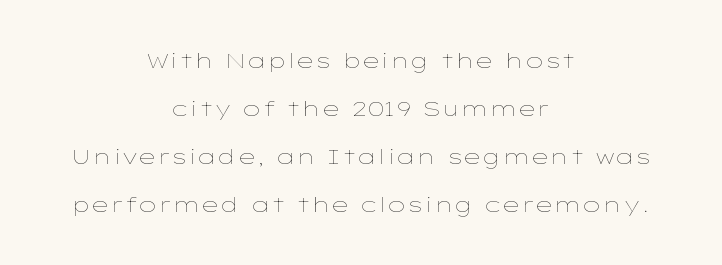
Line starts and ends both wander, symmetrically. The weight tops out at a normal text grade. The lines are spread far apart with generous leading. Upright lettering throughout. The horizontal fit of the characters is conventional and even.
